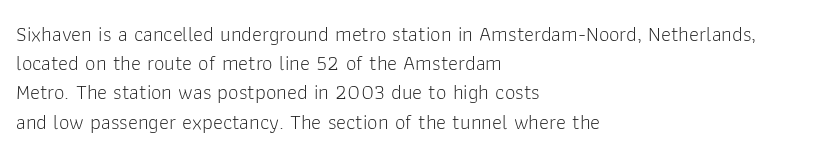
Q: Is the text bold? A: No.
Q: Is the text italic (slanted)? A: No, it is upright.
Q: Is the text underlined? A: No.
Q: How is the paragraph aligned? A: Left-aligned.
Q: Is the spacing between letters normal or unusually wide? A: Normal.
Q: Is the spacing between lines tight, normal or loose? A: Normal.
